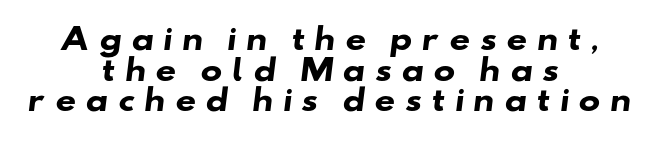
Q: Is the text bold? A: Yes.
Q: Is the typeface a serif or a sans-serif typeface? A: Sans-serif.
Q: Is the text underlined? A: No.
Q: How is the paragraph aligned? A: Centered.
Q: Is the spacing between letters normal or unusually wide? A: Unusually wide.
Q: Is the spacing between lines tight, normal or loose? A: Tight.
Q: Width (condensed, normal, or wide)? A: Wide.
Q: Stroke contrast? A: Low.
Q: x-height? A: Small.
Q: Monospaced? A: No.
